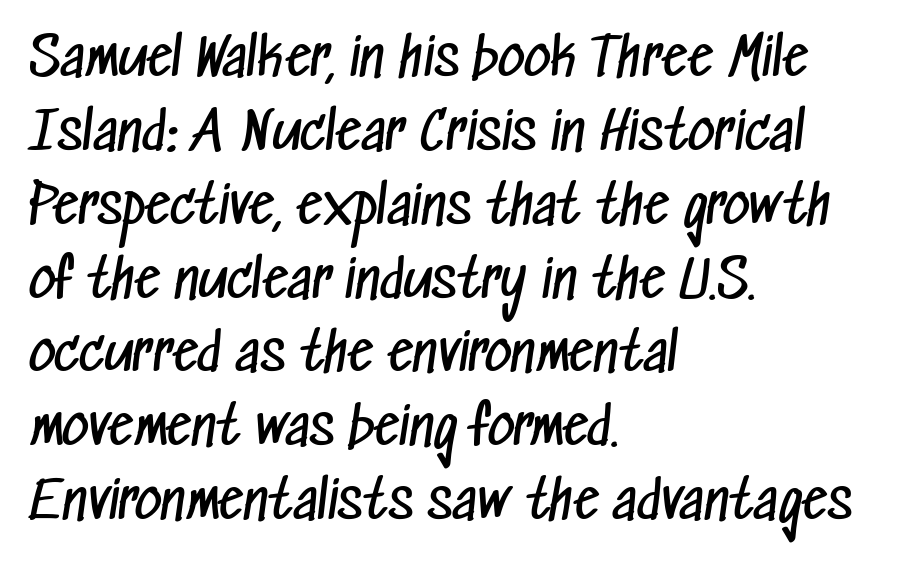
Q: Is the text bold? A: No.
Q: Is the typeface a serif or a sans-serif typeface? A: Sans-serif.
Q: Is the text underlined? A: No.
Q: How is the paragraph aligned? A: Left-aligned.
Q: Is the spacing between letters normal or unusually wide? A: Normal.
Q: Is the spacing between lines tight, normal or loose? A: Normal.
Q: Width (condensed, normal, or wide)? A: Condensed.
Q: Stroke contrast? A: Low.
Q: x-height? A: Medium.
Q: Monospaced? A: No.
